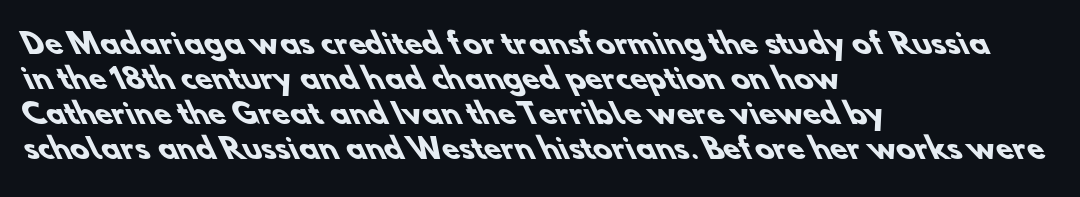
Q: Is the text bold? A: Yes.
Q: Is the typeface a serif or a sans-serif typeface? A: Sans-serif.
Q: Is the text underlined? A: No.
Q: How is the paragraph aligned? A: Left-aligned.
Q: Is the spacing between letters normal or unusually wide? A: Normal.
Q: Is the spacing between lines tight, normal or loose? A: Normal.
Q: Width (condensed, normal, or wide)? A: Normal.
Q: Stroke contrast? A: Low.
Q: x-height? A: Small.
Q: Monospaced? A: No.
